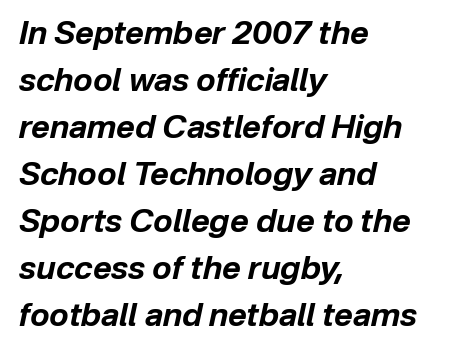
{"italic": "yes", "lean": "right", "slant_degrees": 12, "bold": "yes", "weight": "bold", "width": "normal", "stroke_contrast": "low", "x_height": "medium", "monospaced": "no", "underline": "no", "align": "left", "line_spacing": "normal", "line_spacing_ratio": 1.47, "letter_spacing": "normal", "letter_spacing_em": 0.0, "glyph_px": 32}
